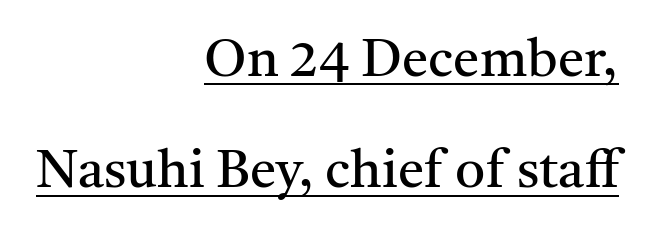
{"serif": "yes", "italic": "no", "bold": "no", "weight": "regular", "width": "normal", "stroke_contrast": "medium", "x_height": "medium", "monospaced": "no", "underline": "yes", "align": "right", "line_spacing": "loose", "line_spacing_ratio": 2.1, "letter_spacing": "normal", "letter_spacing_em": 0.0, "glyph_px": 53}
